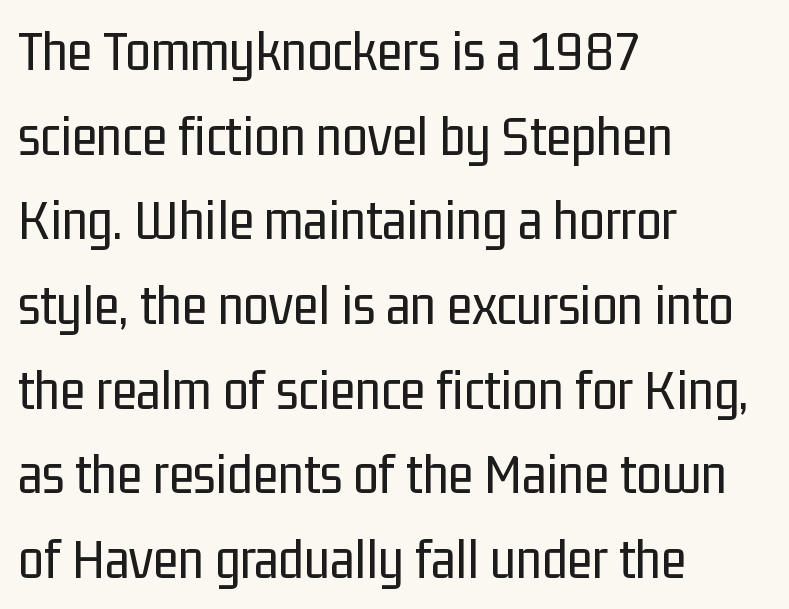
Typographically, this falls in the sans-serif category. The strip under each line holds only bare page. Summary of weight: not heavy and not bold. Characters remain perfectly vertical along every line. Is the letter spacing exaggerated? No — it looks like the ordinary default. Regarding leading, the lines here are spaced in the standard way.
